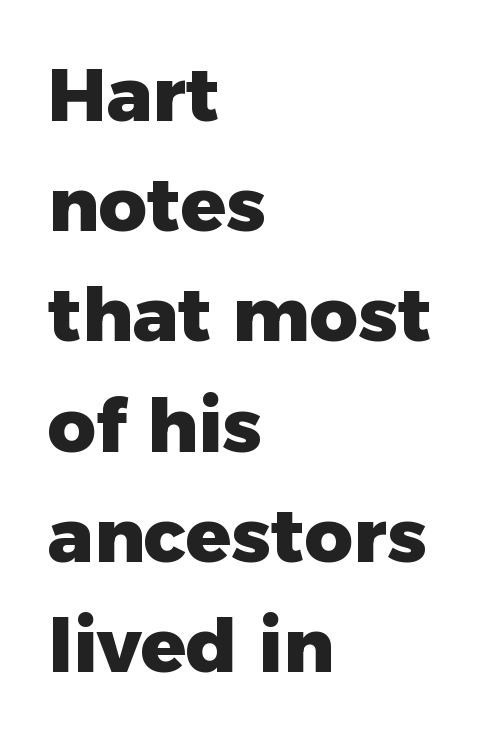
Q: Is the text bold? A: Yes.
Q: Is the text italic (slanted)? A: No, it is upright.
Q: Is the typeface a serif or a sans-serif typeface? A: Sans-serif.
Q: Is the text underlined? A: No.
Q: How is the paragraph aligned? A: Left-aligned.
Q: Is the spacing between letters normal or unusually wide? A: Normal.
Q: Is the spacing between lines tight, normal or loose? A: Normal.
Q: Width (condensed, normal, or wide)? A: Normal.
Q: Stroke contrast? A: Low.
Q: x-height? A: Medium.
Q: Monospaced? A: No.
